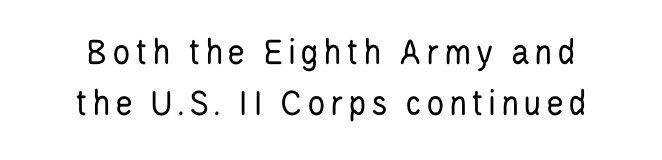
{"serif": "no", "italic": "no", "bold": "no", "weight": "regular", "width": "condensed", "stroke_contrast": "low", "x_height": "large", "monospaced": "no", "underline": "no", "line_spacing": "normal", "line_spacing_ratio": 1.34, "glyph_px": 38}
